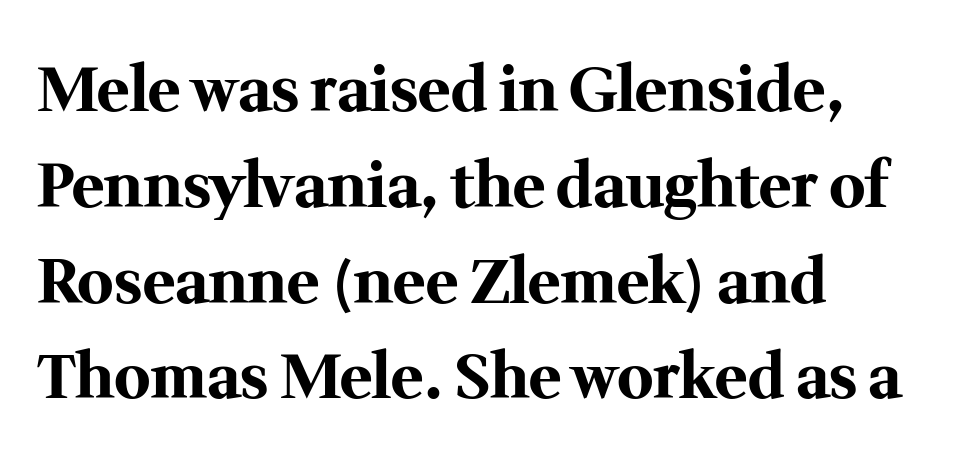
Q: Is the text bold? A: Yes.
Q: Is the text italic (slanted)? A: No, it is upright.
Q: Is the typeface a serif or a sans-serif typeface? A: Serif.
Q: Is the text underlined? A: No.
Q: How is the paragraph aligned? A: Left-aligned.
Q: Is the spacing between letters normal or unusually wide? A: Normal.
Q: Is the spacing between lines tight, normal or loose? A: Normal.
Q: Width (condensed, normal, or wide)? A: Normal.
Q: Stroke contrast? A: Medium.
Q: x-height? A: Medium.
Q: Monospaced? A: No.
